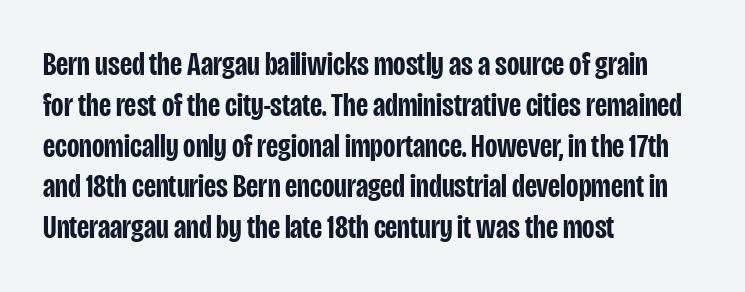
{"serif": "no", "italic": "no", "bold": "semi", "weight": "semibold", "width": "condensed", "stroke_contrast": "low", "x_height": "large", "monospaced": "no", "underline": "no", "align": "left", "line_spacing_ratio": 1.2, "letter_spacing": "normal", "letter_spacing_em": 0.0, "glyph_px": 34}
